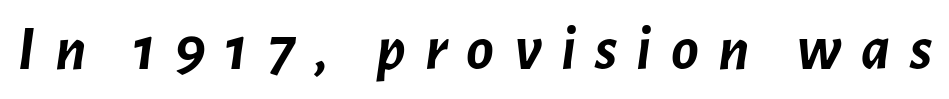
The image shows 64 px semibold type, italic (leaning right); set unusually wide letter spacing (+0.3 em), not underlined; low stroke contrast and a medium x-height.
